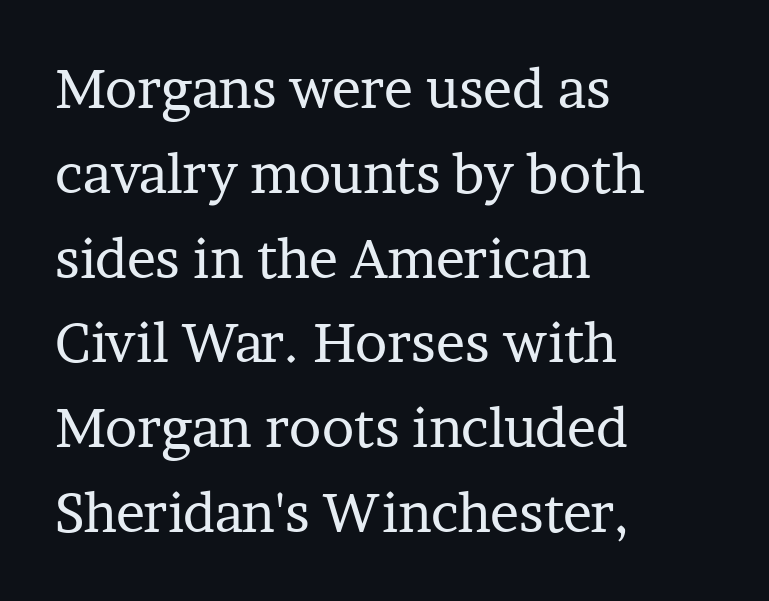
What's the leading like? Ordinary, nothing unusual. Every character sits straight up, as roman type does. Stem width sits at or under what a default text font uses. The rendering keeps characters at their native spacing. Spacing verdict: proportional, widths tailored to each character.
